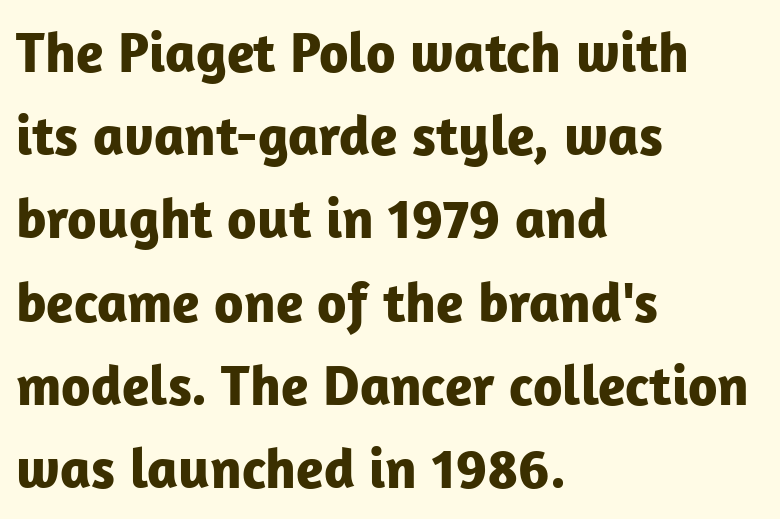
The paragraph shown leans on its left margin. Check under the words: just untouched page. In terms of letterform style, serifs are entirely absent. The passage shown is emphatically bold. Designer's note — italics off, roman on. The gaps between neighbouring characters are ordinary and unremarkable.
